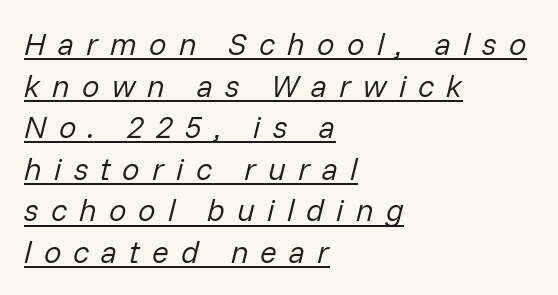
Q: Is the text bold? A: No.
Q: Is the text italic (slanted)? A: Yes, it leans right by about 14 degrees.
Q: Is the text underlined? A: Yes.
Q: How is the paragraph aligned? A: Left-aligned.
Q: Is the spacing between letters normal or unusually wide? A: Unusually wide.
Q: Is the spacing between lines tight, normal or loose? A: Normal.
Q: Width (condensed, normal, or wide)? A: Normal.
Q: Stroke contrast? A: Low.
Q: x-height? A: Medium.
Q: Monospaced? A: No.
